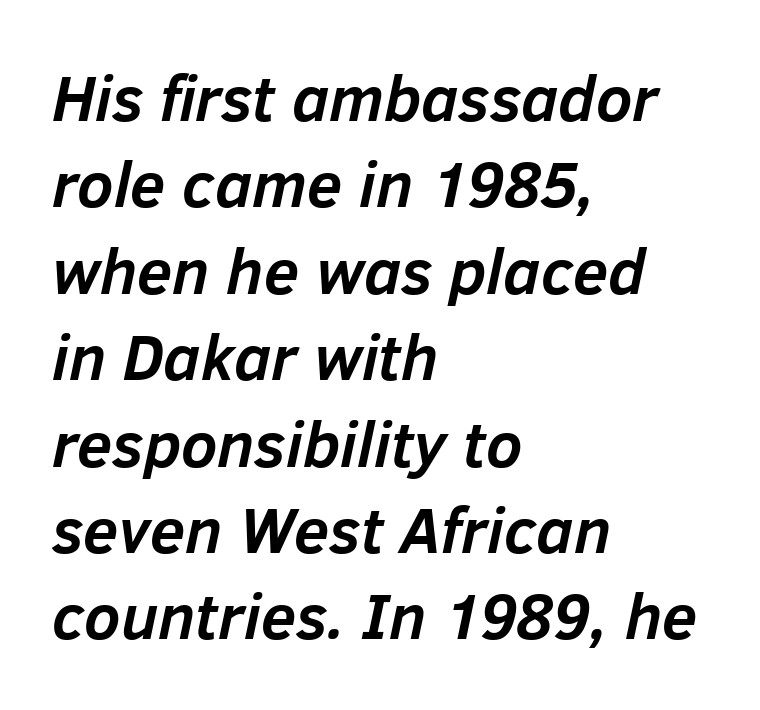
{"italic": "yes", "lean": "right", "slant_degrees": 12, "bold": "yes", "weight": "semibold", "width": "normal", "stroke_contrast": "low", "x_height": "medium", "monospaced": "no", "underline": "no", "align": "left", "line_spacing": "normal", "line_spacing_ratio": 1.35, "letter_spacing": "normal", "letter_spacing_em": 0.0, "glyph_px": 64}
